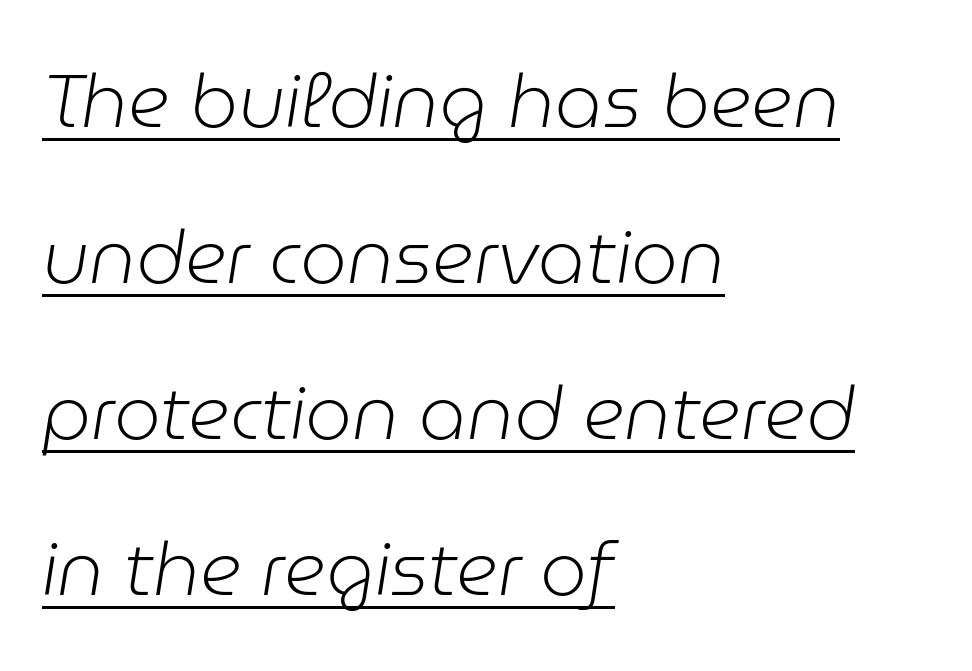
Q: Is the text bold? A: No.
Q: Is the text italic (slanted)? A: Yes, it leans right by about 9 degrees.
Q: Is the text underlined? A: Yes.
Q: How is the paragraph aligned? A: Left-aligned.
Q: Is the spacing between letters normal or unusually wide? A: Normal.
Q: Is the spacing between lines tight, normal or loose? A: Loose.
Q: Width (condensed, normal, or wide)? A: Normal.
Q: Stroke contrast? A: Low.
Q: x-height? A: Medium.
Q: Monospaced? A: No.
